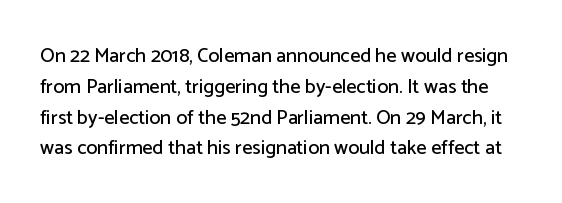
One glance says typical: line gaps are just what's usual. Posture: upright roman. Only glyphs here, with clear space below each row. Observe the ordinary spacing: letters are neighbours, not strangers.
